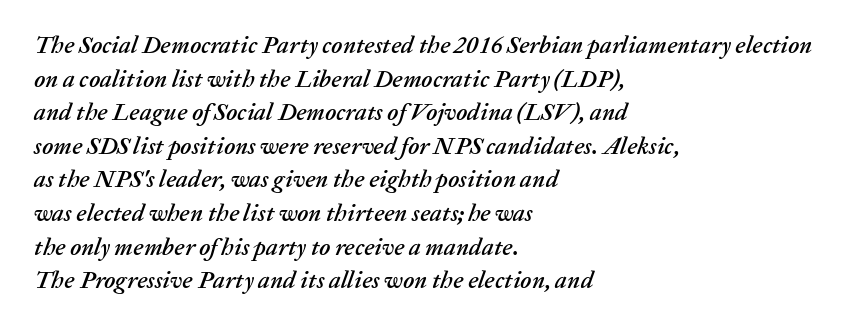
Students, observe: this is what conventionally led text looks like. Every character sits at an angle, as italics do. The text block is weighted toward the left margin, trailing off unevenly rightward. Words appear dense and cohesive because spacing is normal. Any mark beneath the type? The region is blank.
